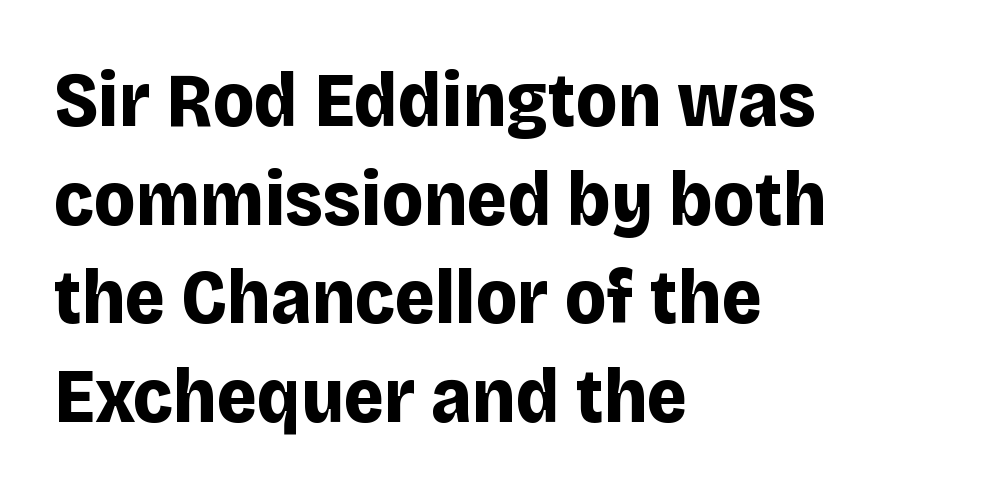
The image shows 77 px bold sans-serif type, upright; set left-aligned, normal line spacing (1.28x), normal letter spacing, not underlined; low stroke contrast and a large x-height.
